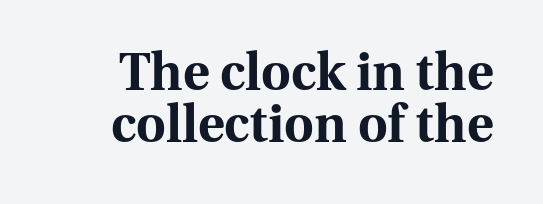
The passage shown is not underscored anywhere. Baseline-to-baseline distance is barely more than the letter height. Plenty of ink on the page — the face is bold. Looks like regular typesetting: each glyph gets only the width it needs.
